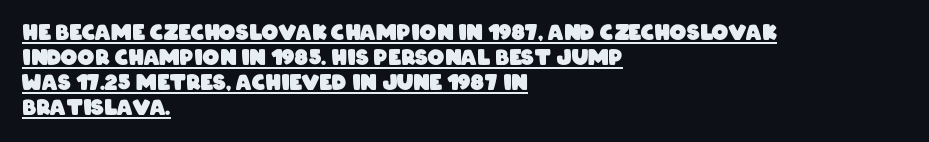
Like a heading marked for emphasis, these lines bear an underscore. This is heavy type, rendered in bold. How are the letters spaced? Ordinarily, with no added tracking. This sample is left-justified, so line endings fall wherever the words run out.
